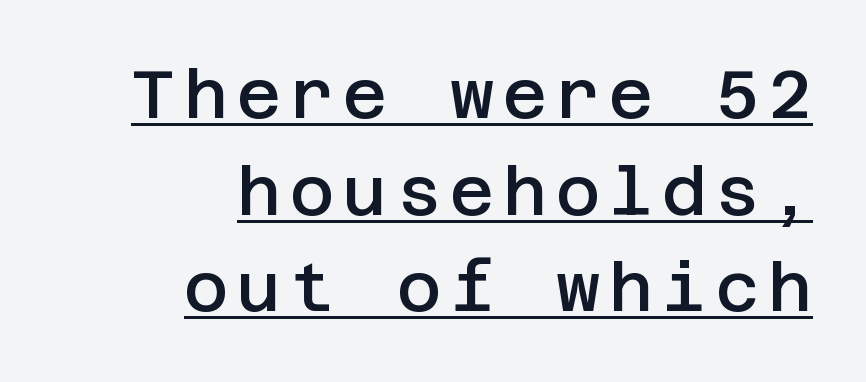
The image shows 68 px semibold sans-serif type, upright; set right-aligned, normal line spacing (1.42x), underlined; low stroke contrast and a large x-height.
